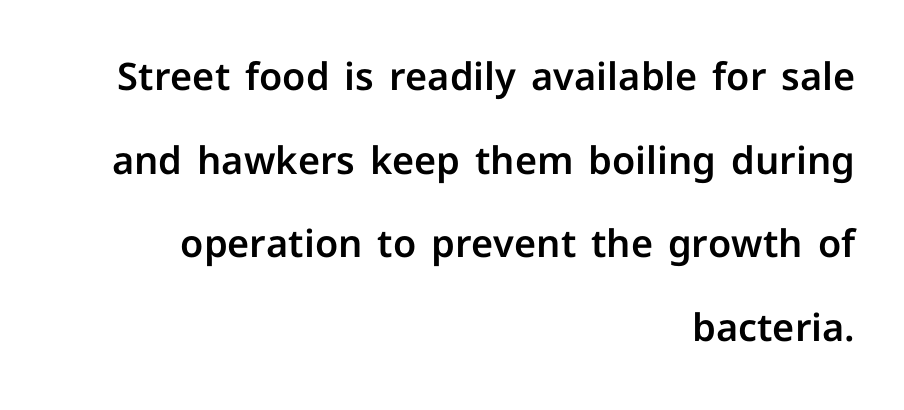
{"serif": "no", "italic": "no", "width": "normal", "stroke_contrast": "low", "x_height": "medium", "monospaced": "no", "underline": "no", "align": "right", "line_spacing": "loose", "line_spacing_ratio": 2.2, "letter_spacing": "normal", "letter_spacing_em": 0.0, "glyph_px": 38}
